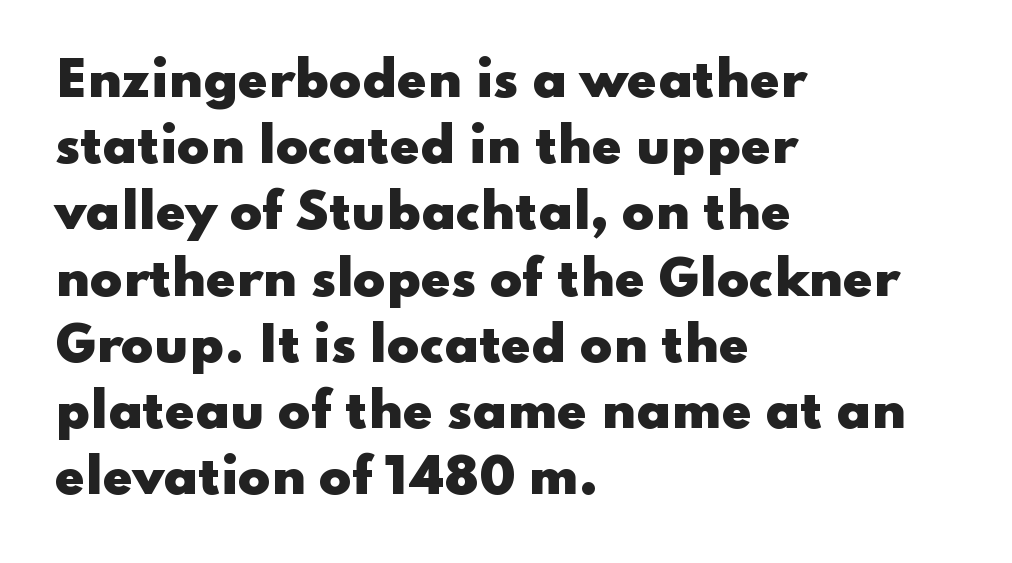
The image shows 48 px heavy, wide sans-serif type, upright; set left-aligned, normal line spacing (1.38x), normal letter spacing, not underlined; low stroke contrast and a small x-height.
